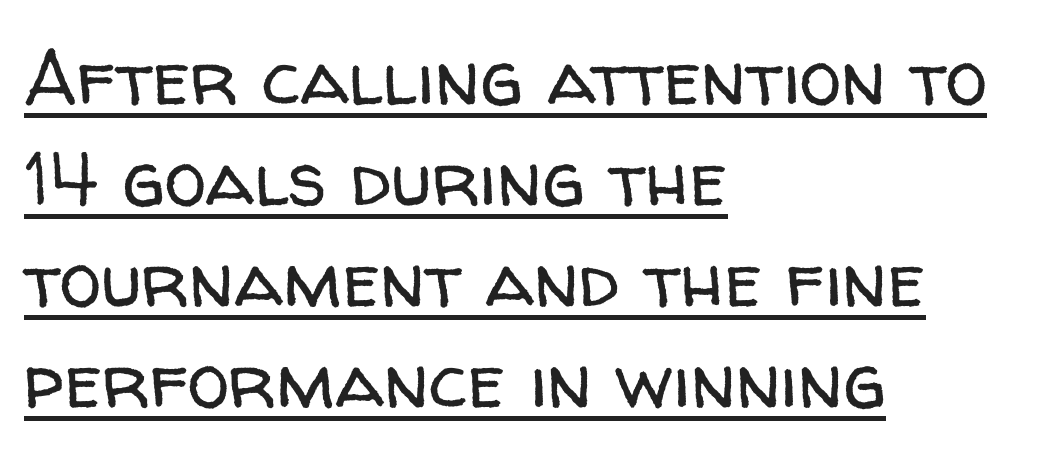
The image shows 76 px regular-weight sans-serif type, upright; set left-aligned, normal line spacing (1.33x), normal letter spacing, underlined; low stroke contrast and a medium x-height.
